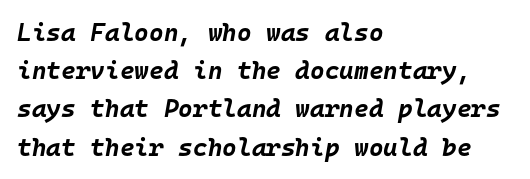
The image shows 25 px bold type, italic (leaning right); set left-aligned, normal line spacing (1.53x), normal letter spacing, not underlined.
